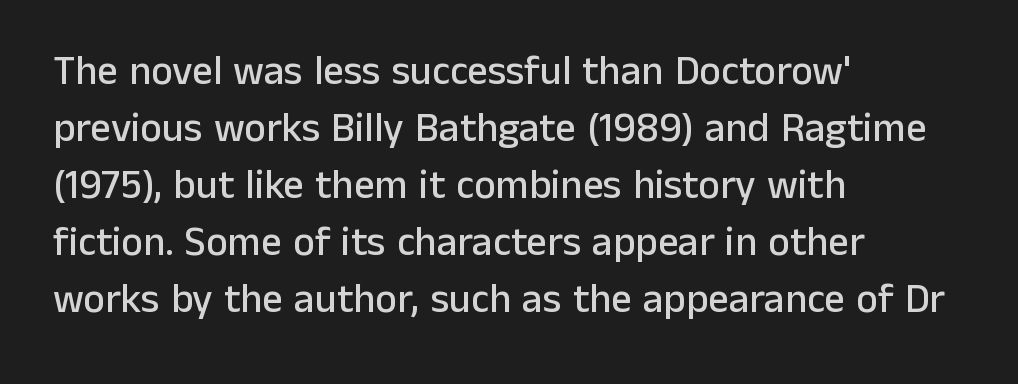
{"serif": "no", "italic": "no", "width": "normal", "stroke_contrast": "low", "x_height": "medium", "monospaced": "no", "underline": "no", "align": "left", "line_spacing": "normal", "line_spacing_ratio": 1.39, "letter_spacing": "normal", "letter_spacing_em": 0.0, "glyph_px": 41}
